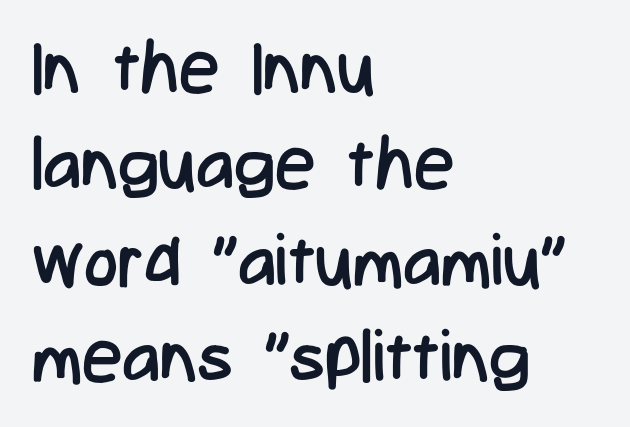
{"serif": "no", "italic": "no", "bold": "no", "weight": "regular", "width": "condensed", "stroke_contrast": "low", "x_height": "medium", "monospaced": "no", "underline": "no", "align": "left", "line_spacing": "normal", "line_spacing_ratio": 1.34, "letter_spacing": "normal", "letter_spacing_em": 0.0, "glyph_px": 72}
